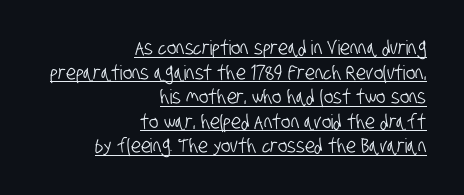
Q: Is the text underlined? A: Yes.
Q: How is the paragraph aligned? A: Right-aligned.
Q: Is the spacing between letters normal or unusually wide? A: Normal.
